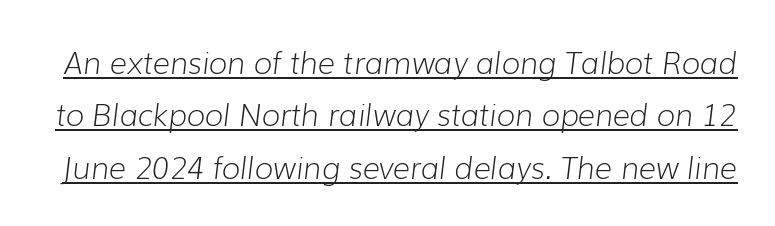
The image shows 30 px light type, italic (leaning right); set line spacing 1.75x, normal letter spacing, underlined; low stroke contrast and a medium x-height.
